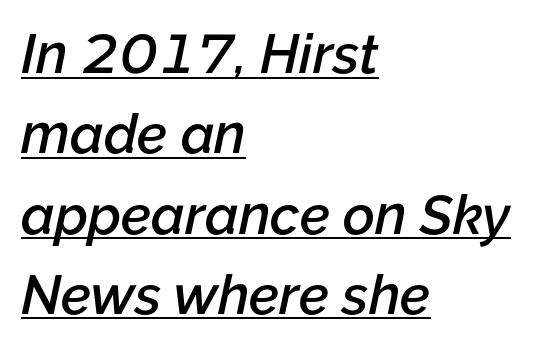
{"italic": "yes", "lean": "right", "slant_degrees": 12, "bold": "semi", "weight": "semibold", "width": "normal", "stroke_contrast": "low", "x_height": "medium", "monospaced": "no", "underline": "yes", "align": "left", "line_spacing": "normal", "line_spacing_ratio": 1.46, "letter_spacing": "normal", "letter_spacing_em": 0.0, "glyph_px": 55}
